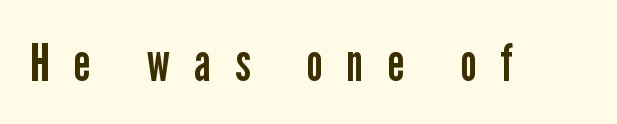
The image shows 52 px regular-weight, condensed sans-serif type, upright; set unusually wide letter spacing (+0.47 em), not underlined; low stroke contrast and a medium x-height.
